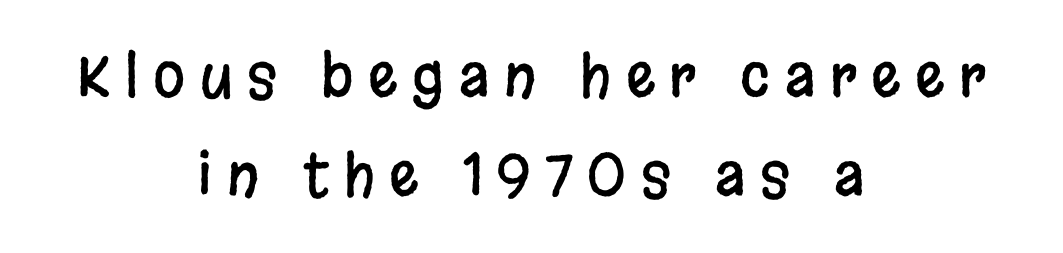
Each row of text sits above clean, open space. A roman cut, with each character standing at attention. The rag falls on both sides of this text block equally. Observe the wide spacing: letters keep a clear distance from each other. Classification — sans serif.
